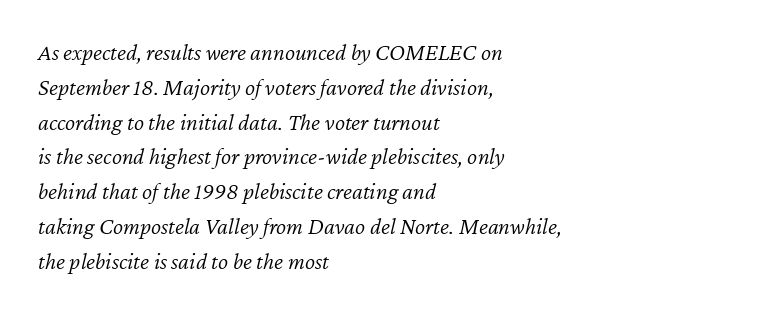
{"italic": "yes", "lean": "right", "slant_degrees": 12, "bold": "no", "underline": "no", "align": "left", "line_spacing": "normal", "line_spacing_ratio": 1.45, "letter_spacing": "normal", "letter_spacing_em": 0.0, "glyph_px": 24}
